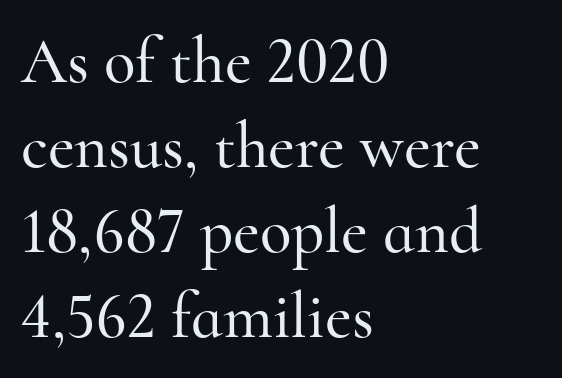
The image shows 65 px serif type, upright; set left-aligned, normal line spacing (1.31x), normal letter spacing, not underlined; high stroke contrast and a small x-height.
